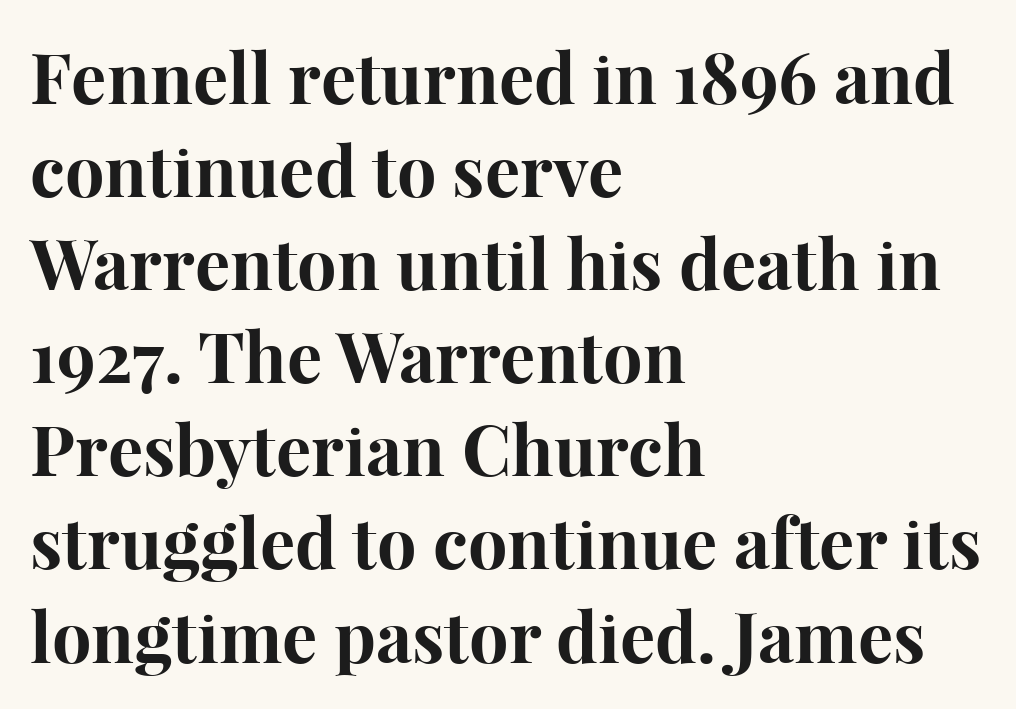
{"serif": "yes", "italic": "no", "bold": "yes", "weight": "bold", "width": "normal", "stroke_contrast": "high", "x_height": "medium", "monospaced": "no", "underline": "no", "align": "left", "line_spacing": "normal", "line_spacing_ratio": 1.33, "letter_spacing": "normal", "letter_spacing_em": 0.0, "glyph_px": 70}
